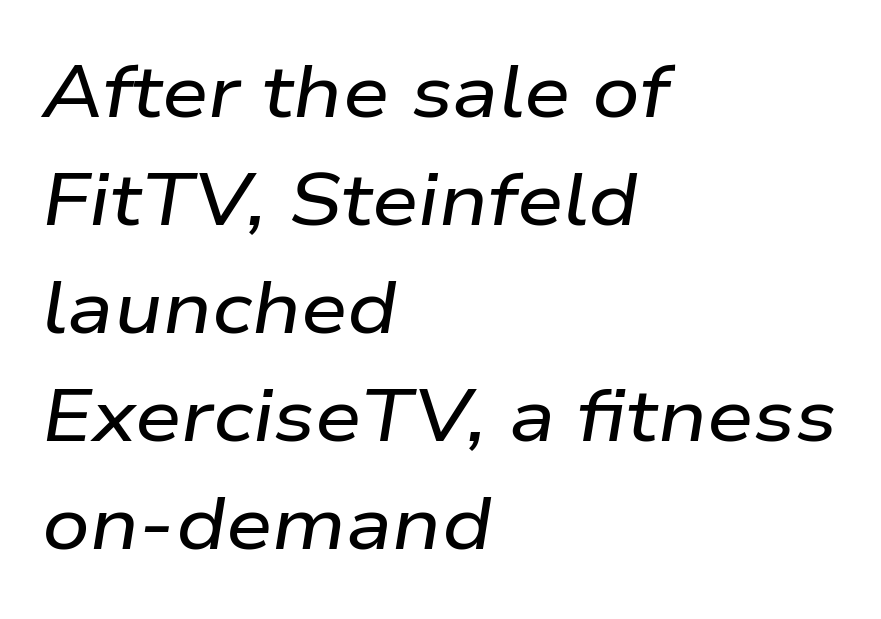
{"italic": "yes", "lean": "right", "slant_degrees": 9, "width": "wide", "stroke_contrast": "low", "x_height": "medium", "monospaced": "no", "underline": "no", "align": "left", "line_spacing": "normal", "line_spacing_ratio": 1.46, "letter_spacing": "normal", "letter_spacing_em": 0.0, "glyph_px": 74}
